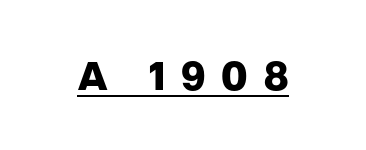
Each letter keeps its own natural width here, so spacing adapts to shape. In designer terms, the underline attribute is active on this setting. Observe the absence of serifs on each vertical stroke in this sample. Notice how thick the strokes are: this is what a full bold looks like. The specimen reads as upright at a glance.
